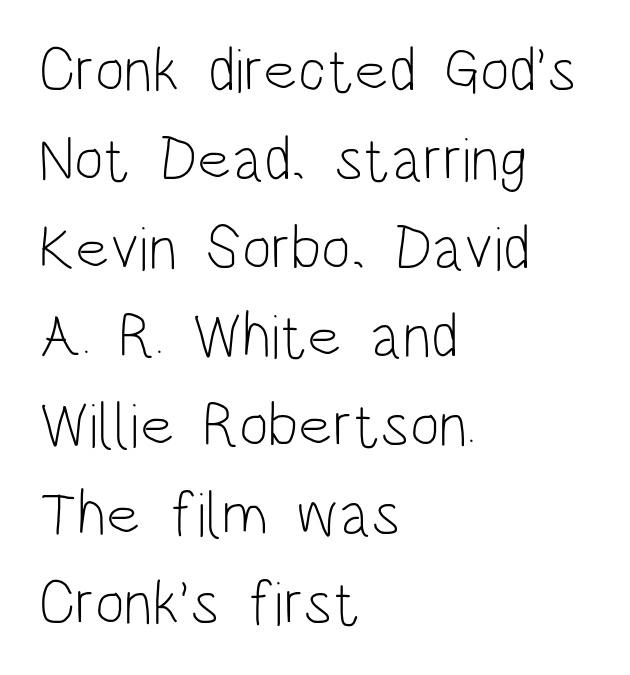
Teacher's note: observe the even left margin — that is flush-left alignment. Is there any slant? The stems are plumb. A sans-serif font was chosen for this passage. The face used here is rendered with its standard letterfit. The letterforms sit at book weight or below. A typesetter would call this leading conventional body-copy spacing.
